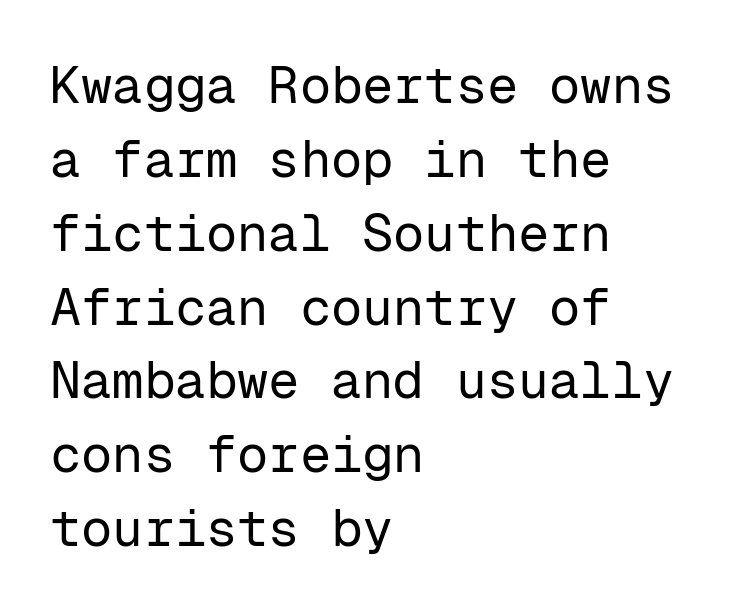
Q: Is the text bold? A: No.
Q: Is the text italic (slanted)? A: No, it is upright.
Q: Is the typeface a serif or a sans-serif typeface? A: Sans-serif.
Q: Is the text underlined? A: No.
Q: How is the paragraph aligned? A: Left-aligned.
Q: Is the spacing between letters normal or unusually wide? A: Normal.
Q: Is the spacing between lines tight, normal or loose? A: Normal.
Q: Width (condensed, normal, or wide)? A: Normal.
Q: Stroke contrast? A: Low.
Q: x-height? A: Medium.
Q: Monospaced? A: Yes.
